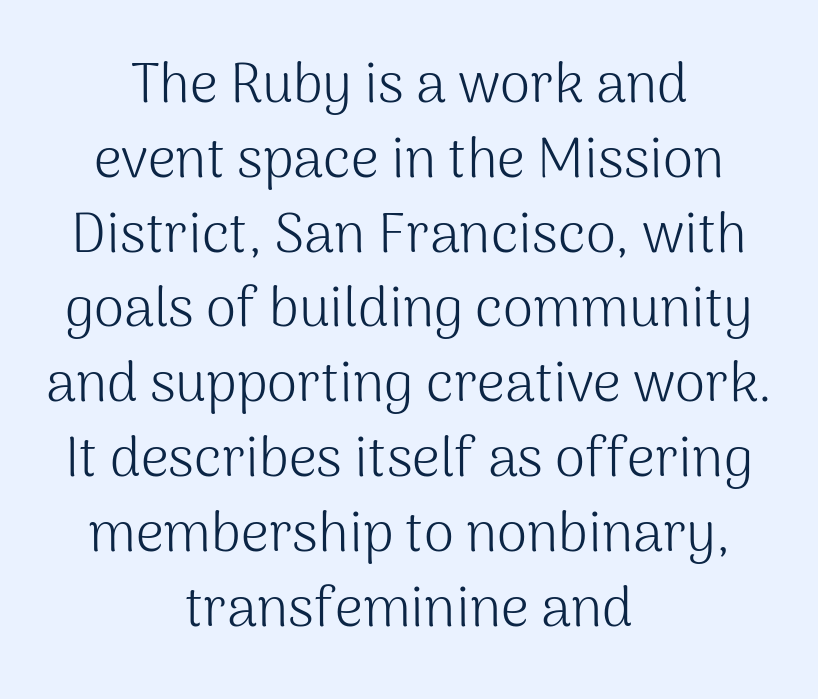
No feet cap the strokes, marking this as sans-serif type. Is the stroke heavy? The answer is a plain regular-or-lighter. Notice how the stems are strictly vertical — no italics here. Type without underlining. Letter spacing: default.
